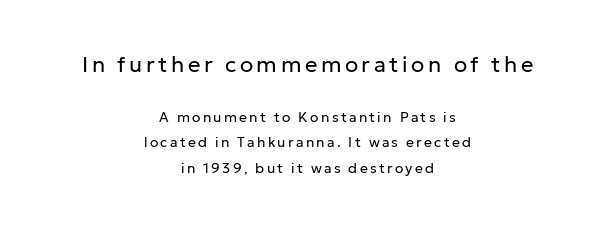
{"italic": "no", "bold": "no", "underline": "no", "align": "center", "line_spacing_ratio": 1.82, "larger_block": "first", "size_ratio": 1.57, "glyph_px": 22}
